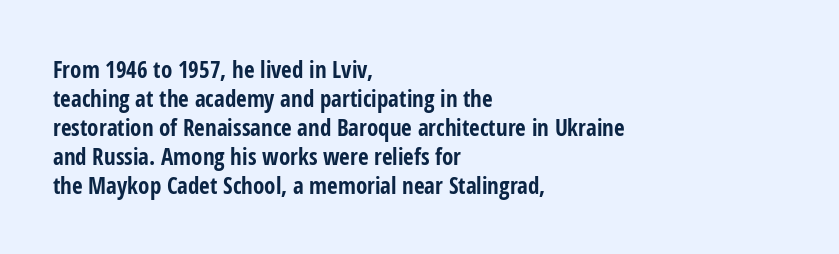
{"italic": "no", "bold": "yes", "underline": "no", "align": "left", "line_spacing": "normal", "line_spacing_ratio": 1.26, "letter_spacing": "normal", "letter_spacing_em": 0.0, "glyph_px": 23}
